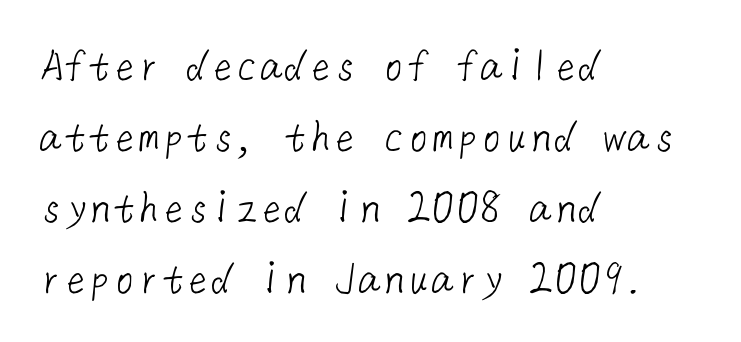
Q: Is the text bold? A: No.
Q: Is the typeface a serif or a sans-serif typeface? A: Sans-serif.
Q: Is the text underlined? A: No.
Q: How is the paragraph aligned? A: Left-aligned.
Q: Is the spacing between letters normal or unusually wide? A: Normal.
Q: Is the spacing between lines tight, normal or loose? A: Normal.
Q: Width (condensed, normal, or wide)? A: Normal.
Q: Stroke contrast? A: Low.
Q: x-height? A: Medium.
